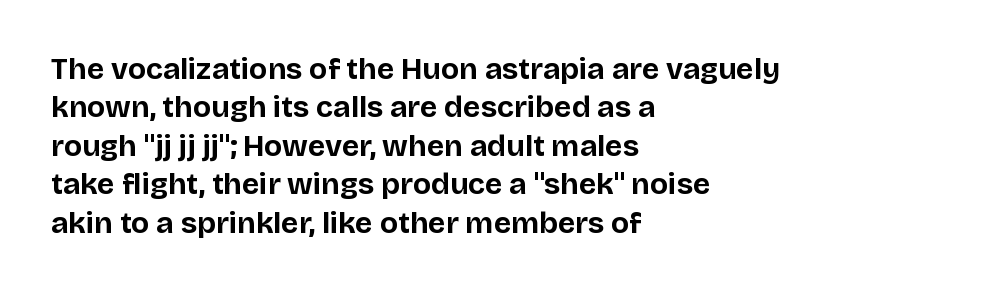
The image shows 30 px bold sans-serif type, upright; set left-aligned, normal line spacing (1.28x), normal letter spacing, not underlined; low stroke contrast and a large x-height.
